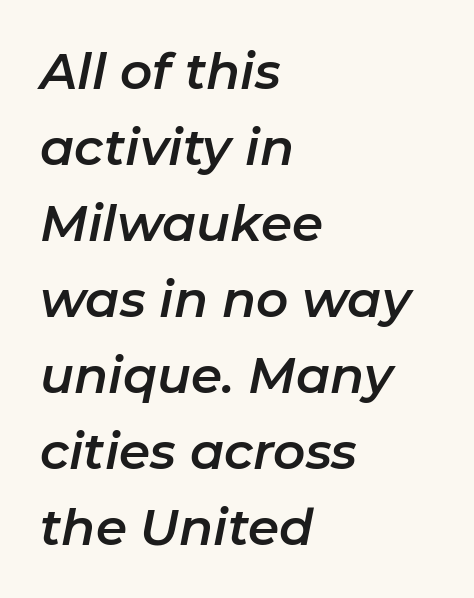
Nobody drew a line under any word here. Quick note: italic. Is there much room between lines? A standard amount, neither cramped nor airy. The rendering anchors every line to the left-hand side.
